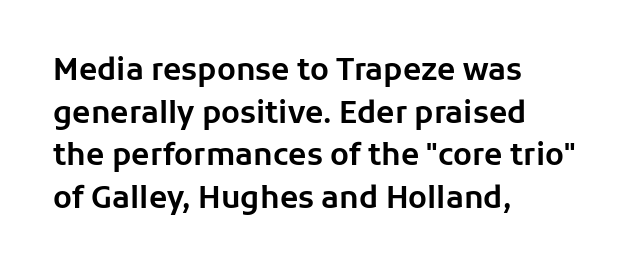
The image shows 30 px sans-serif type, upright; set left-aligned, normal line spacing (1.42x), normal letter spacing, not underlined; low stroke contrast and a medium x-height.
